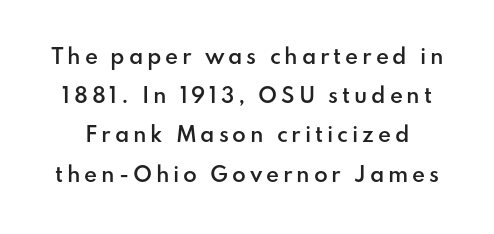
{"italic": "no", "bold": "semi", "underline": "no", "line_spacing": "loose", "line_spacing_ratio": 1.96, "glyph_px": 20}
